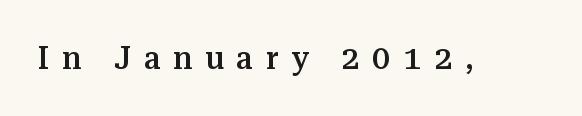
The image shows 33 px semibold serif type, upright; set unusually wide letter spacing (+0.38 em), not underlined; medium stroke contrast and a medium x-height.
